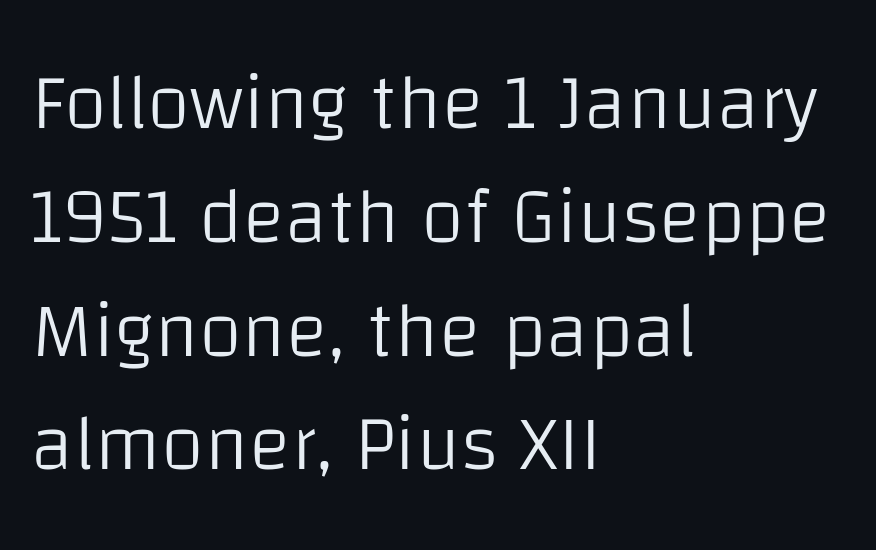
{"serif": "no", "italic": "no", "bold": "no", "weight": "light", "width": "normal", "stroke_contrast": "low", "x_height": "large", "monospaced": "no", "underline": "no", "align": "left", "line_spacing": "normal", "line_spacing_ratio": 1.44, "letter_spacing": "normal", "letter_spacing_em": 0.0, "glyph_px": 79}
